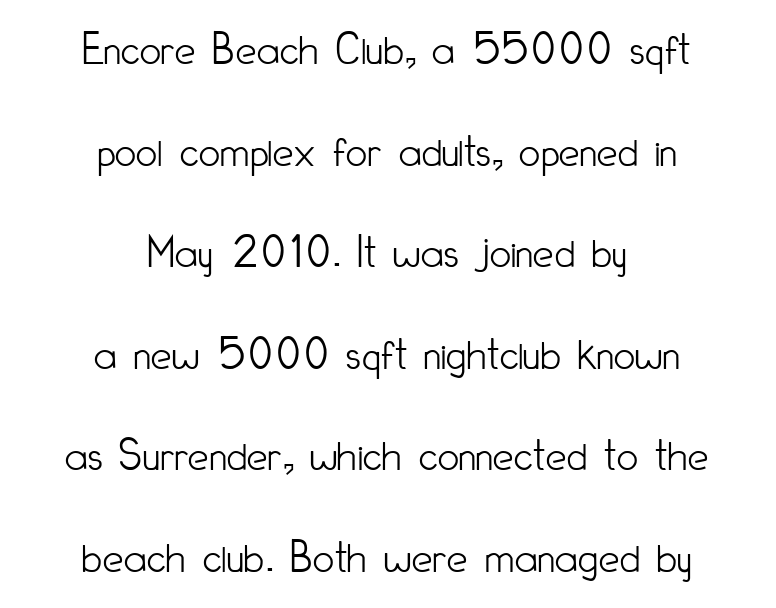
{"serif": "no", "italic": "no", "bold": "no", "weight": "light", "width": "condensed", "stroke_contrast": "low", "x_height": "small", "monospaced": "no", "underline": "no", "align": "center", "line_spacing": "loose", "line_spacing_ratio": 2.16, "letter_spacing": "normal", "letter_spacing_em": 0.0, "glyph_px": 47}
